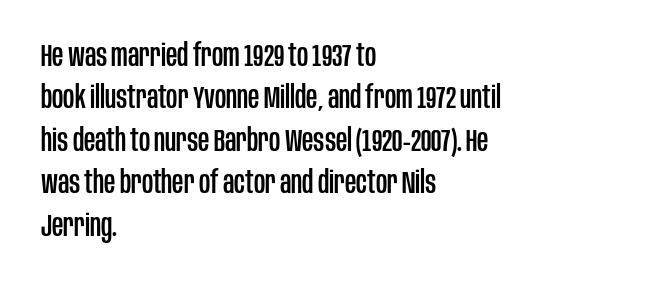
The image shows 31 px condensed sans-serif type, upright; set left-aligned, normal line spacing (1.37x), normal letter spacing, not underlined; low stroke contrast and a large x-height.
